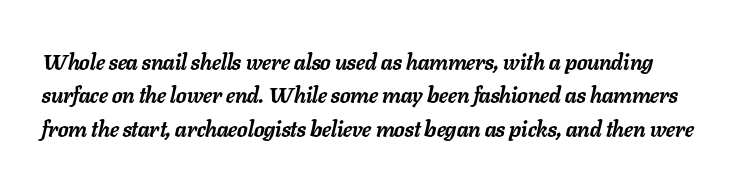
Q: Is the text bold? A: Yes.
Q: Is the text italic (slanted)? A: Yes, it leans right by about 11 degrees.
Q: Is the text underlined? A: No.
Q: Is the spacing between letters normal or unusually wide? A: Normal.
Q: Is the spacing between lines tight, normal or loose? A: Normal.
